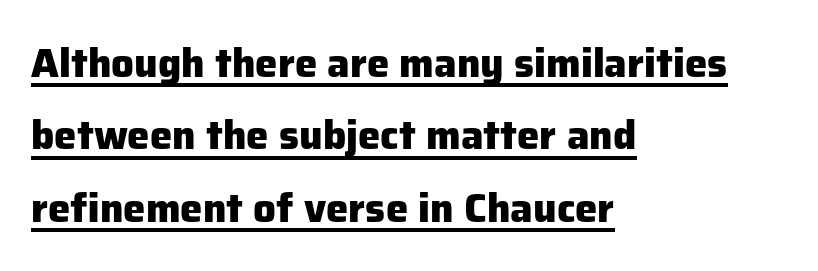
{"serif": "no", "italic": "no", "bold": "yes", "weight": "heavy", "width": "normal", "stroke_contrast": "low", "x_height": "medium", "monospaced": "no", "underline": "yes", "align": "left", "line_spacing_ratio": 1.81, "letter_spacing": "normal", "letter_spacing_em": 0.0, "glyph_px": 40}
